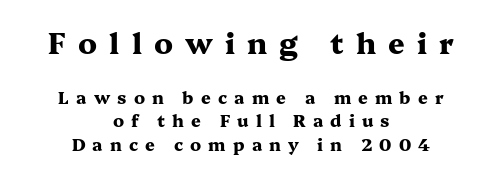
Emphasis by weight is at full strength: bold. A typesetter would mark this as roman, not italic. Every row of glyphs is offset so its center matches the block's center. Whoever set this chose a conventional vertical rhythm. Is this a fixed-width face? No — the glyphs have proportional, varying widths. The strip under each line holds only bare page.
